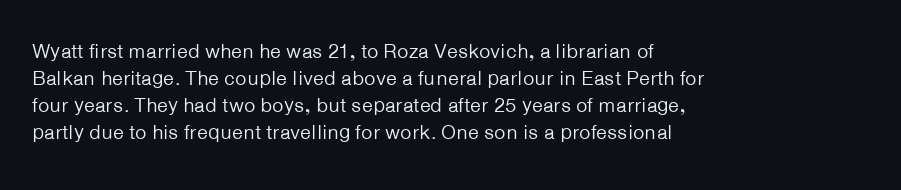
{"italic": "no", "bold": "no", "underline": "no", "align": "left", "line_spacing": "normal", "line_spacing_ratio": 1.35, "letter_spacing": "normal", "letter_spacing_em": 0.0, "glyph_px": 20}
